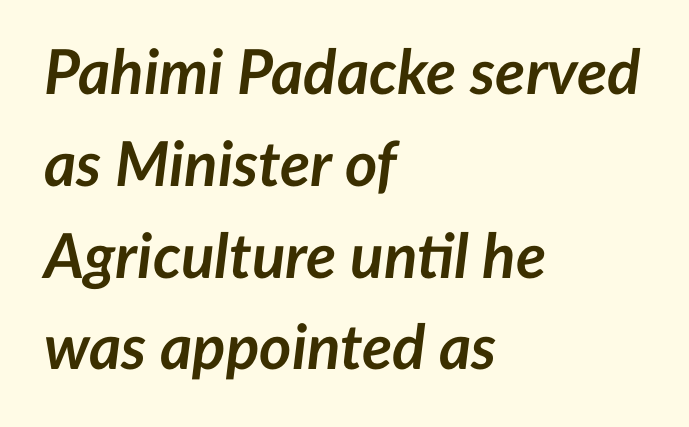
This sample uses plain, unmodified letter spacing. Just letters on the line, the space beneath them empty. When letters slant like this, we call the style italic. Bold? Absolutely — the strokes are thick and heavy. Horizontally, the lines are justified to the leading edge only.
